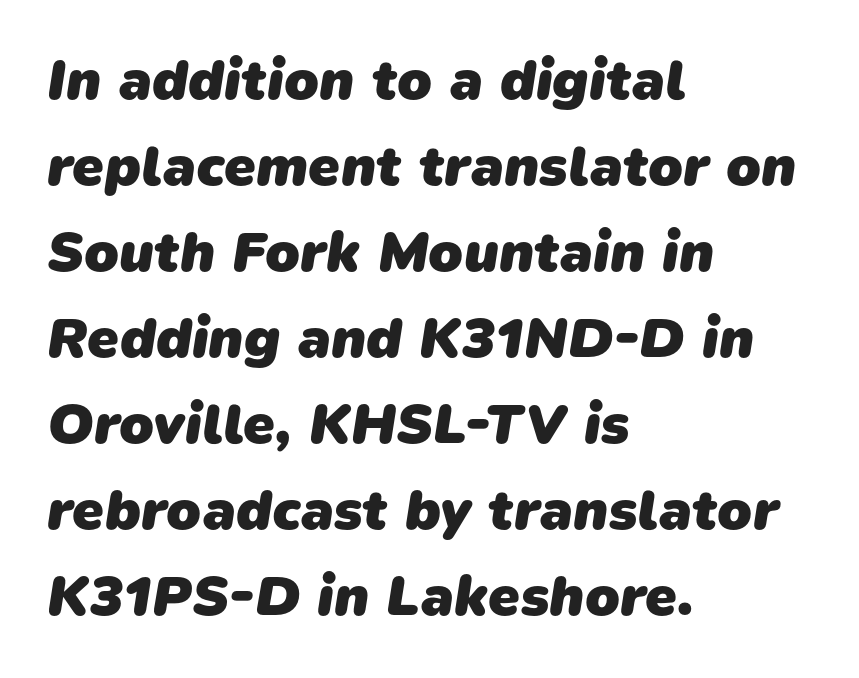
The image shows 57 px heavy sans-serif type; set left-aligned, normal line spacing (1.51x), normal letter spacing, not underlined; low stroke contrast and a medium x-height.
